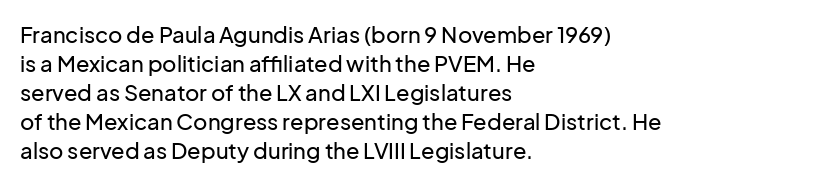
The image shows 22 px text type, upright; set left-aligned, normal line spacing (1.32x), normal letter spacing, not underlined.
